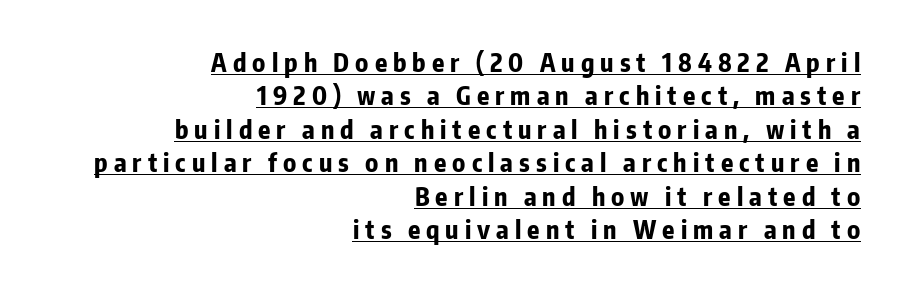
The image shows 25 px bold type, upright; set right-aligned, normal line spacing (1.34x), unusually wide letter spacing (+0.24 em), underlined.
